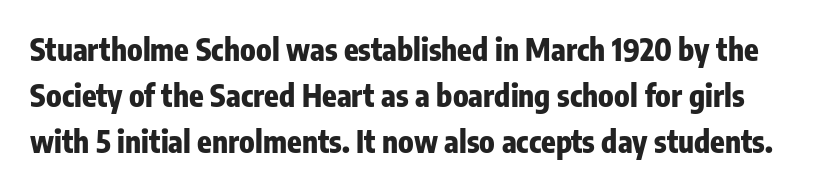
Q: Is the text bold? A: Yes.
Q: Is the text italic (slanted)? A: No, it is upright.
Q: Is the typeface a serif or a sans-serif typeface? A: Sans-serif.
Q: Is the text underlined? A: No.
Q: Is the spacing between letters normal or unusually wide? A: Normal.
Q: Is the spacing between lines tight, normal or loose? A: Normal.
Q: Width (condensed, normal, or wide)? A: Condensed.
Q: Stroke contrast? A: Low.
Q: x-height? A: Medium.
Q: Monospaced? A: No.
